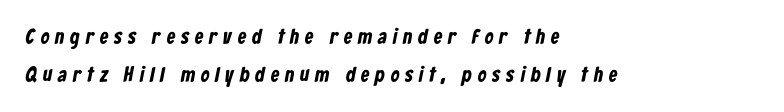
{"bold": "yes", "underline": "no", "align": "left", "line_spacing_ratio": 1.83, "letter_spacing": "wide", "letter_spacing_em": 0.29, "glyph_px": 21}
